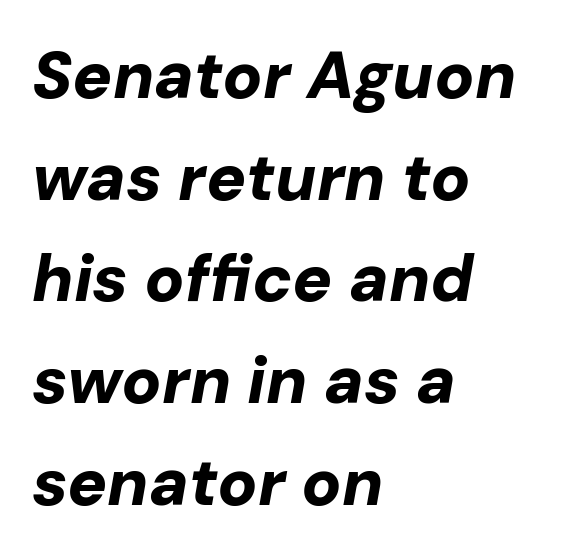
The image shows 66 px bold type, italic (leaning right); set left-aligned, normal line spacing (1.54x), normal letter spacing, not underlined; low stroke contrast and a medium x-height.
